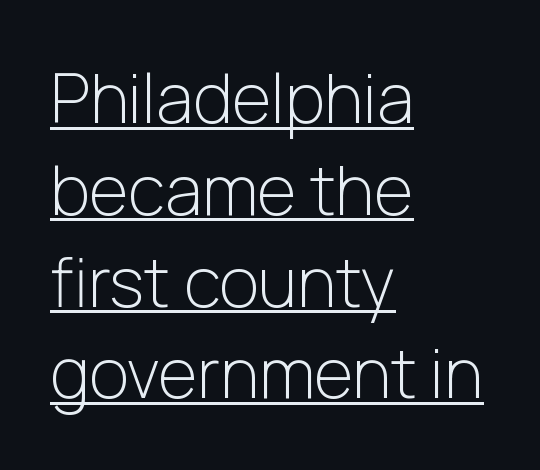
Looks like regular typesetting: each glyph gets only the width it needs. Leading matches the norm, producing a regular column. Italic? Not at all — the glyphs are vertical. The type is set solid horizontally, with unmodified tracking. Examine the stroke ends and you'll find no serifs. If you drew a ruler down the left edge, every line would touch it.
